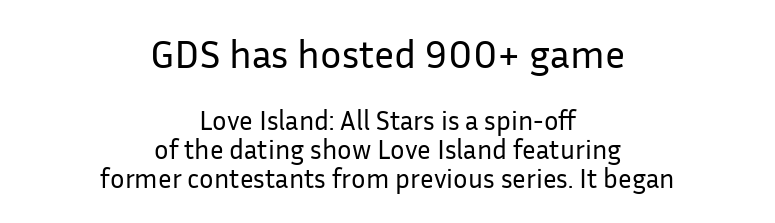
{"serif": "no", "italic": "no", "bold": "no", "weight": "regular", "width": "normal", "stroke_contrast": "low", "x_height": "medium", "monospaced": "no", "underline": "no", "align": "center", "line_spacing": "tight", "line_spacing_ratio": 1.07, "letter_spacing": "normal", "letter_spacing_em": 0.0, "larger_block": "first", "size_ratio": 1.48, "glyph_px": 40}
